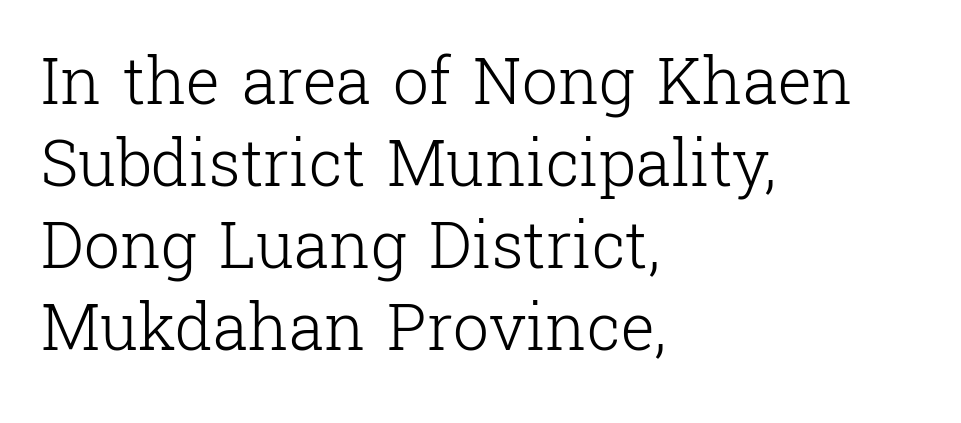
Alignment: flush left. Ordinary non-slanted type is in use. Short note: letters normally spaced. Descender tails drop into unmarked territory. The face used here is seriffed, in the tradition of book romans.
